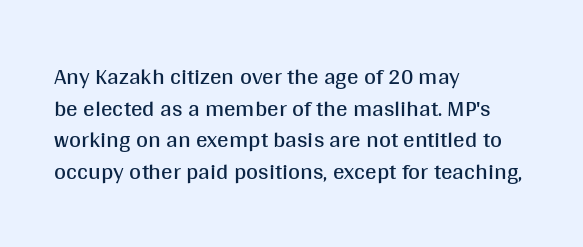
A roman cut, with each character standing at attention. Line spacing here is normal. The text block is weighted toward the left margin, trailing off unevenly rightward. Lines of text with bare space underneath. Nothing unusual about the tracking: characters are spaced as the font intends. A quiet, ordinary-to-light weight characterises the typeface.
